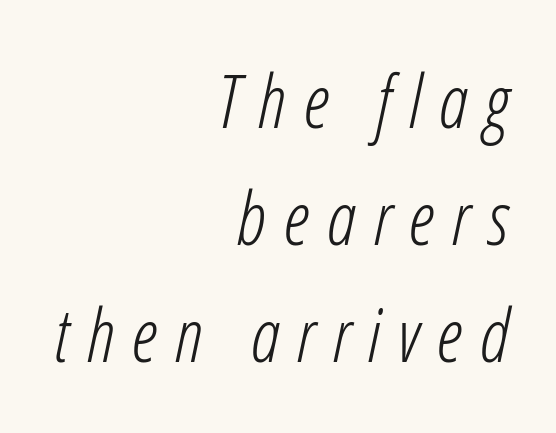
The passage shown is typed in a proportional face where columns would drift. The designer left line spacing at the default. Yep, that's italic — everything's leaning. Plain, unruled lines of type.
